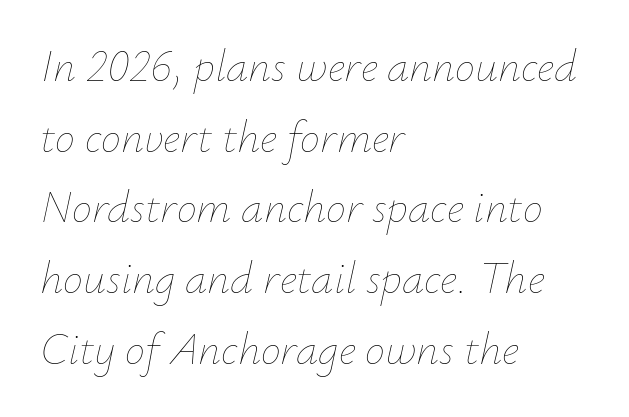
{"italic": "yes", "lean": "right", "slant_degrees": 12, "bold": "no", "weight": "thin", "width": "normal", "stroke_contrast": "low", "x_height": "small", "monospaced": "no", "underline": "no", "align": "left", "line_spacing": "normal", "line_spacing_ratio": 1.57, "letter_spacing": "normal", "letter_spacing_em": 0.0, "glyph_px": 45}
